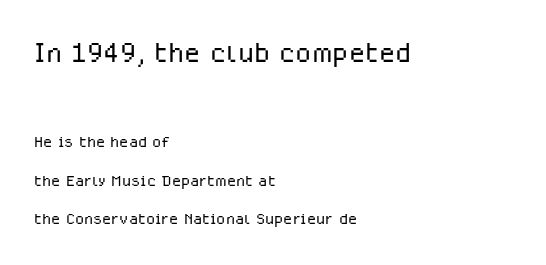
Q: Is the text bold? A: No.
Q: Is the text italic (slanted)? A: No, it is upright.
Q: Is the typeface a serif or a sans-serif typeface? A: Sans-serif.
Q: Is the text underlined? A: No.
Q: How is the paragraph aligned? A: Left-aligned.
Q: Is the spacing between letters normal or unusually wide? A: Normal.
Q: Which block of text is set in a larger size, the first (top) or the second (bottom)? A: The first (top) one.
Q: Width (condensed, normal, or wide)? A: Normal.
Q: Stroke contrast? A: Low.
Q: x-height? A: Medium.
Q: Monospaced? A: No.
